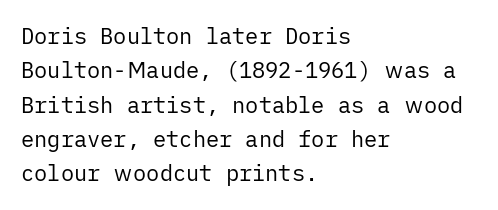
Q: Is the text bold? A: No.
Q: Is the text italic (slanted)? A: No, it is upright.
Q: Is the text underlined? A: No.
Q: How is the paragraph aligned? A: Left-aligned.
Q: Is the spacing between letters normal or unusually wide? A: Normal.
Q: Is the spacing between lines tight, normal or loose? A: Normal.
